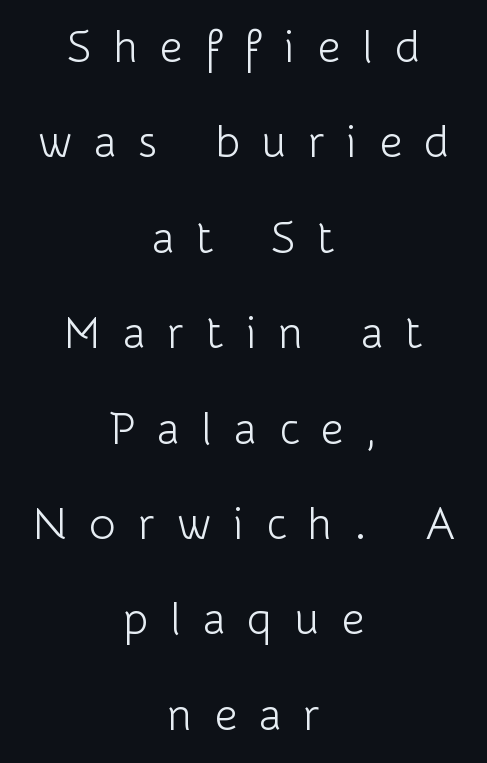
Q: Is the text bold? A: No.
Q: Is the text italic (slanted)? A: No, it is upright.
Q: Is the typeface a serif or a sans-serif typeface? A: Sans-serif.
Q: Is the text underlined? A: No.
Q: How is the paragraph aligned? A: Centered.
Q: Is the spacing between letters normal or unusually wide? A: Unusually wide.
Q: Is the spacing between lines tight, normal or loose? A: Loose.
Q: Width (condensed, normal, or wide)? A: Normal.
Q: Stroke contrast? A: Low.
Q: x-height? A: Medium.
Q: Monospaced? A: No.
